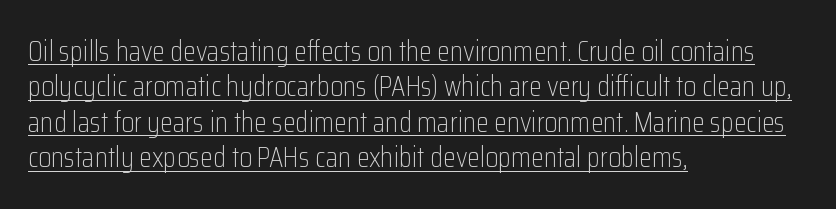
Q: Is the text bold? A: No.
Q: Is the text italic (slanted)? A: No, it is upright.
Q: Is the typeface a serif or a sans-serif typeface? A: Sans-serif.
Q: Is the text underlined? A: Yes.
Q: How is the paragraph aligned? A: Left-aligned.
Q: Is the spacing between letters normal or unusually wide? A: Normal.
Q: Width (condensed, normal, or wide)? A: Condensed.
Q: Stroke contrast? A: Low.
Q: x-height? A: Medium.
Q: Monospaced? A: No.
